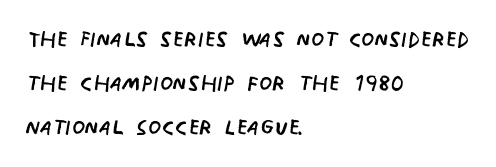
{"serif": "no", "bold": "no", "weight": "regular", "width": "condensed", "stroke_contrast": "low", "x_height": "large", "monospaced": "no", "underline": "no", "align": "left", "line_spacing": "normal", "line_spacing_ratio": 1.47, "letter_spacing": "normal", "letter_spacing_em": 0.0, "glyph_px": 30}
